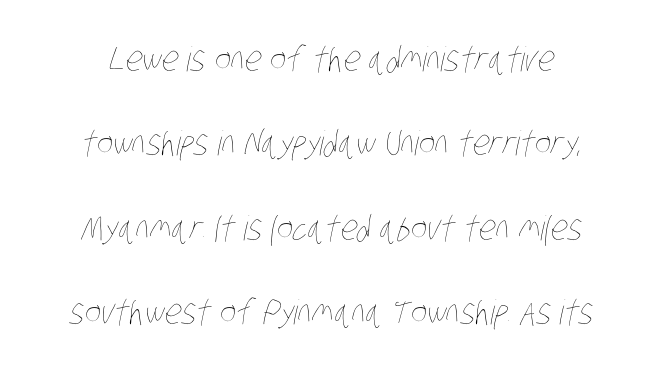
The image shows 34 px thin, condensed type; set loose line spacing (2.48x), normal letter spacing, not underlined; low stroke contrast and a large x-height.
